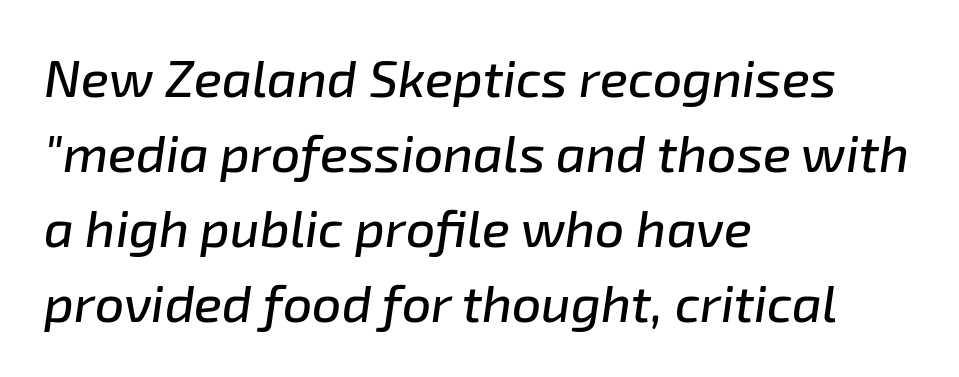
The image shows 52 px text type, italic (leaning right); set left-aligned, normal line spacing (1.44x), normal letter spacing, not underlined; low stroke contrast and a medium x-height.
